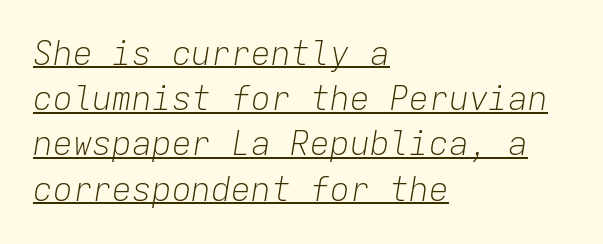
{"italic": "yes", "lean": "right", "slant_degrees": 9, "bold": "no", "weight": "light", "width": "normal", "stroke_contrast": "low", "x_height": "medium", "monospaced": "yes", "underline": "yes", "align": "left", "line_spacing": "normal", "line_spacing_ratio": 1.37, "letter_spacing": "normal", "letter_spacing_em": 0.0, "glyph_px": 33}
